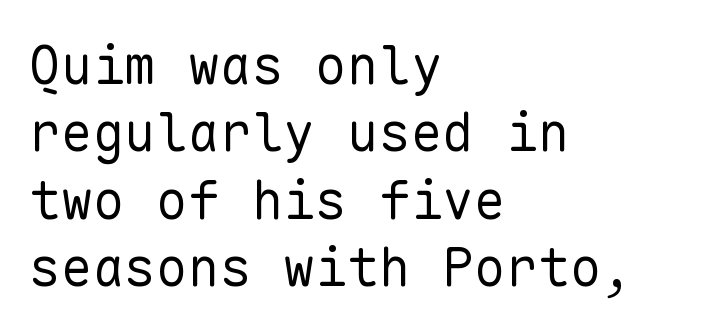
The image shows 53 px regular-weight sans-serif type, upright, monospaced; set left-aligned, normal line spacing (1.27x), normal letter spacing, not underlined; low stroke contrast and a medium x-height.
